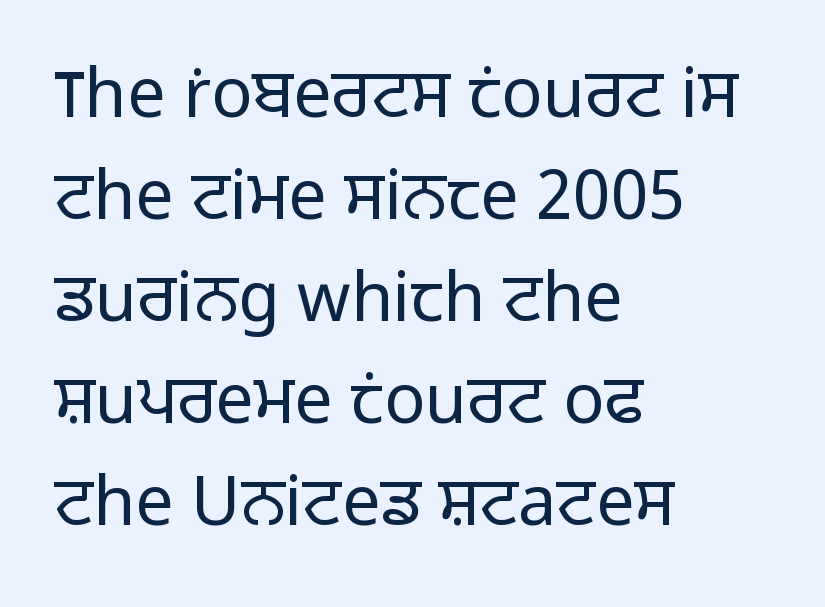
Serif or sans? Sans — the stroke terminals are bare. What's the leading like? Ordinary, nothing unusual. Anything drawn beneath the words? Only blank space. Italic? Not at all — the glyphs are vertical. Horizontally, the lines are justified to the leading edge only. The font sits on the lighter half of the weight spectrum, regular included.
